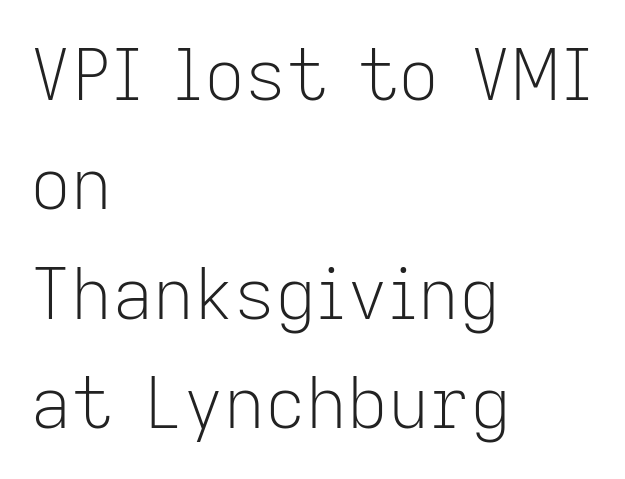
Q: Is the text bold? A: No.
Q: Is the text italic (slanted)? A: No, it is upright.
Q: Is the typeface a serif or a sans-serif typeface? A: Sans-serif.
Q: Is the text underlined? A: No.
Q: How is the paragraph aligned? A: Left-aligned.
Q: Is the spacing between letters normal or unusually wide? A: Normal.
Q: Is the spacing between lines tight, normal or loose? A: Normal.
Q: Width (condensed, normal, or wide)? A: Normal.
Q: Stroke contrast? A: Low.
Q: x-height? A: Medium.
Q: Monospaced? A: No.
